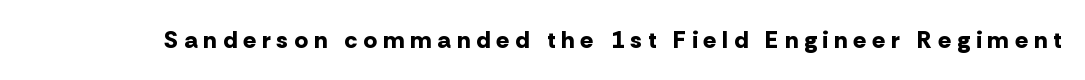
Q: Is the text bold? A: Yes.
Q: Is the text italic (slanted)? A: No, it is upright.
Q: Is the text underlined? A: No.
Q: Is the spacing between letters normal or unusually wide? A: Unusually wide.
